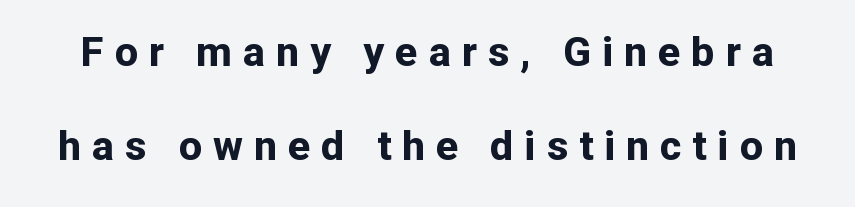
The image shows 41 px bold sans-serif type, upright; set loose line spacing (2.3x), unusually wide letter spacing (+0.27 em), not underlined; low stroke contrast and a medium x-height.
